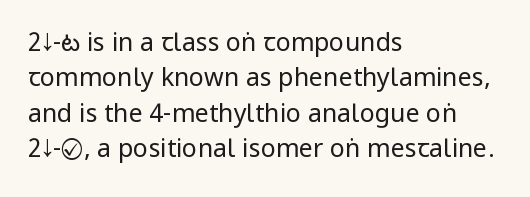
Q: Is the text bold? A: No.
Q: Is the text italic (slanted)? A: No, it is upright.
Q: Is the text underlined? A: No.
Q: How is the paragraph aligned? A: Left-aligned.
Q: Is the spacing between letters normal or unusually wide? A: Normal.
Q: Is the spacing between lines tight, normal or loose? A: Normal.
